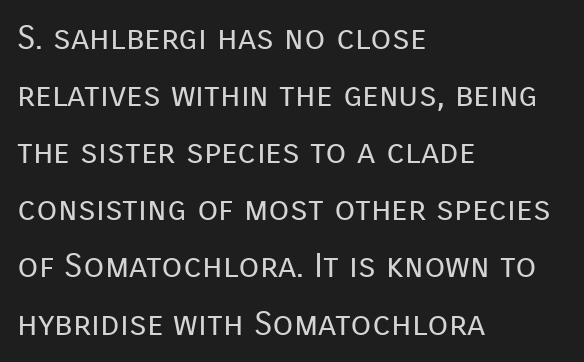
{"serif": "no", "italic": "no", "bold": "no", "weight": "regular", "width": "normal", "stroke_contrast": "low", "x_height": "medium", "monospaced": "no", "underline": "no", "align": "left", "line_spacing": "normal", "line_spacing_ratio": 1.68, "letter_spacing": "normal", "letter_spacing_em": 0.0, "glyph_px": 34}
